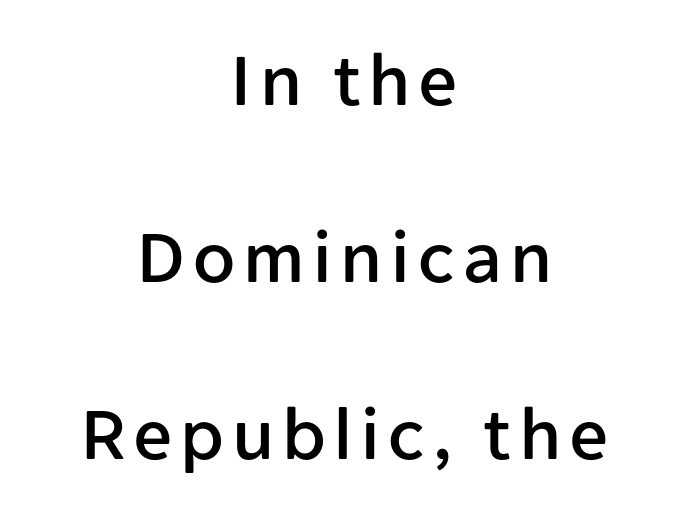
Each letter keeps its own natural width here, so spacing adapts to shape. The face used here is a sans, in the tradition of grotesques and geometrics. Characters remain perfectly vertical along every line. The lines in this sample share a center point and differ in where they start and stop. Vertical spacing — loose. The passage shown is not underscored anywhere.
